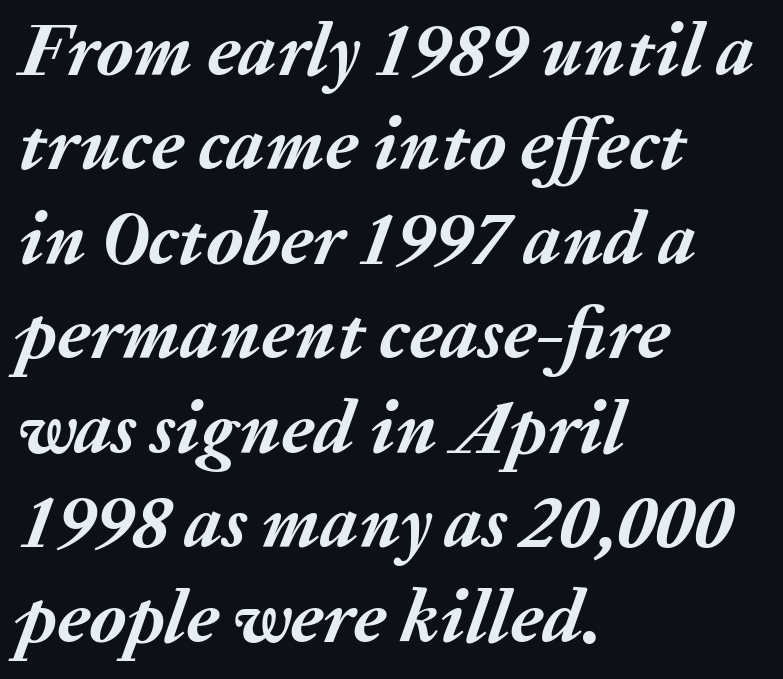
Words float on clear page, feet unadorned. Tracking value appears to be zero — textbook default spacing. A student would call this left alignment; a typographer would say flush left, rag right. Strong, thick strokes mark this as bold type. Would a proofreader flag this as italicized? Yes. Think of a printed novel: that variable character pitch is what you see here.
